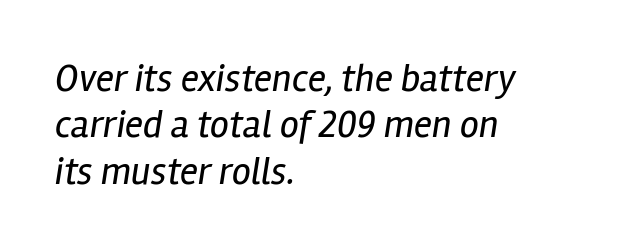
The image shows 38 px regular-weight, condensed type, italic (leaning right); set left-aligned, line spacing 1.22x, normal letter spacing, not underlined; low stroke contrast and a medium x-height.
